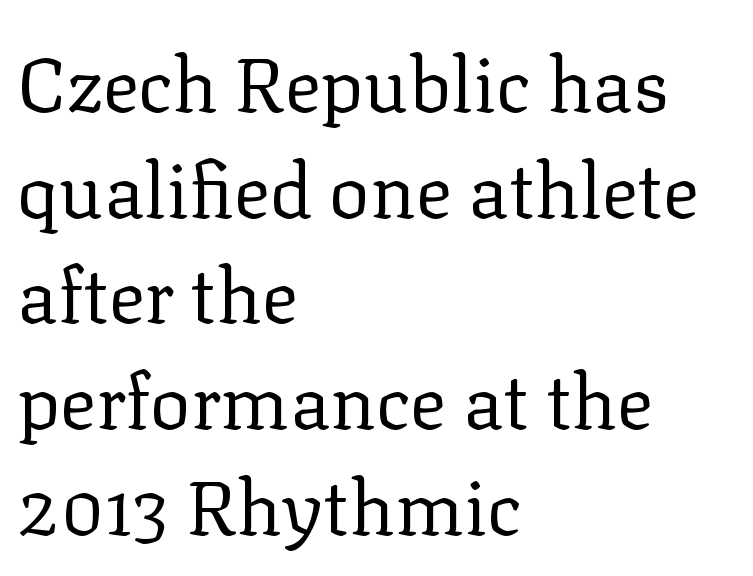
Q: Is the text bold? A: No.
Q: Is the text italic (slanted)? A: No, it is upright.
Q: Is the typeface a serif or a sans-serif typeface? A: Serif.
Q: Is the text underlined? A: No.
Q: How is the paragraph aligned? A: Left-aligned.
Q: Is the spacing between letters normal or unusually wide? A: Normal.
Q: Is the spacing between lines tight, normal or loose? A: Normal.
Q: Width (condensed, normal, or wide)? A: Normal.
Q: Stroke contrast? A: Low.
Q: x-height? A: Medium.
Q: Monospaced? A: No.
